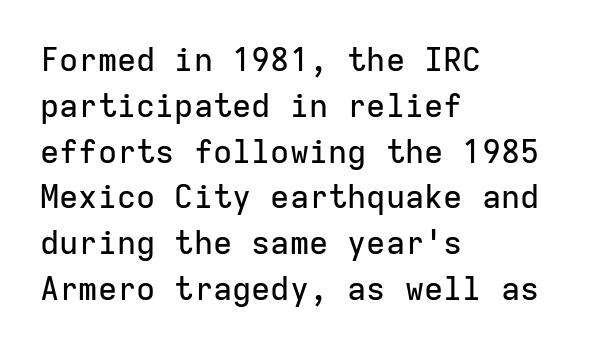
Tracking value appears to be zero — textbook default spacing. Looks like terminal output: every glyph gets an equal slot. A typesetter would mark this as roman, not italic. Whoever set this chose a conventional vertical rhythm. A student would call this left alignment; a typographer would say flush left, rag right.
